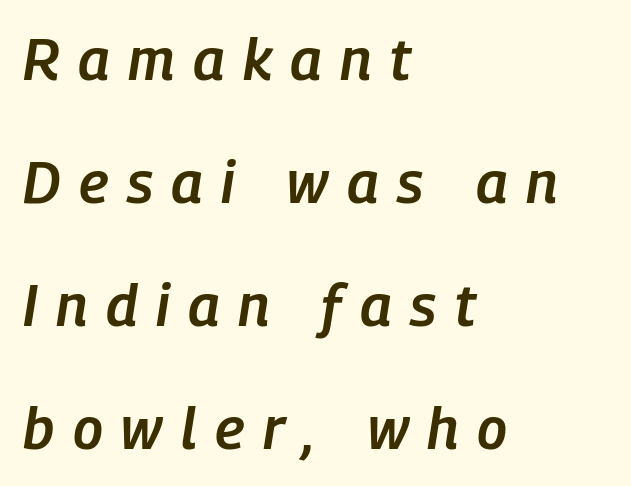
{"italic": "yes", "lean": "right", "slant_degrees": 9, "bold": "semi", "weight": "semibold", "width": "condensed", "stroke_contrast": "low", "x_height": "medium", "monospaced": "no", "underline": "no", "align": "left", "line_spacing": "loose", "line_spacing_ratio": 2.12, "letter_spacing": "wide", "letter_spacing_em": 0.32, "glyph_px": 58}
